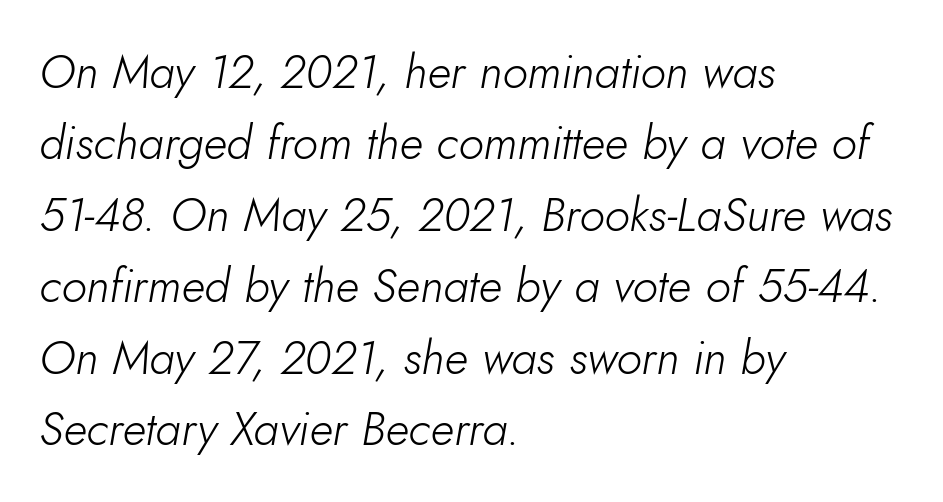
{"italic": "yes", "lean": "right", "slant_degrees": 10, "bold": "no", "weight": "light", "width": "normal", "stroke_contrast": "low", "x_height": "small", "monospaced": "no", "underline": "no", "align": "left", "line_spacing": "normal", "line_spacing_ratio": 1.52, "letter_spacing": "normal", "letter_spacing_em": 0.0, "glyph_px": 47}
